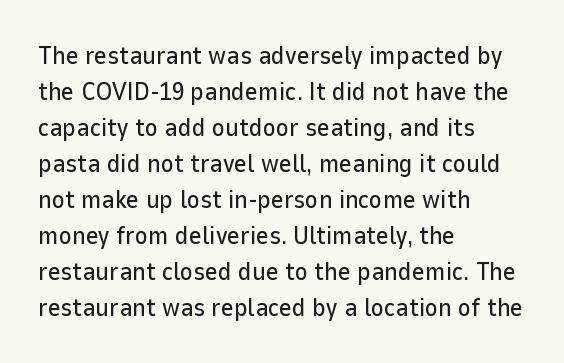
Vertically, the passage feels balanced, rows spaced as you'd expect. Every character sits straight up, as roman type does. A typesetter would call this zero additional tracking. Each line starts at the same left margin while the right side varies. Descenders are the only things crossing below the line.
